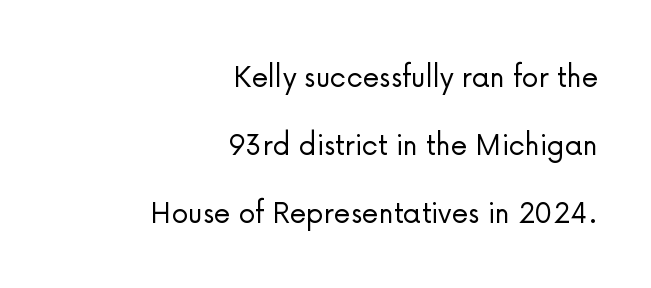
The image shows 34 px light sans-serif type, upright; set right-aligned, loose line spacing (2.0x), normal letter spacing, not underlined; low stroke contrast and a medium x-height.
